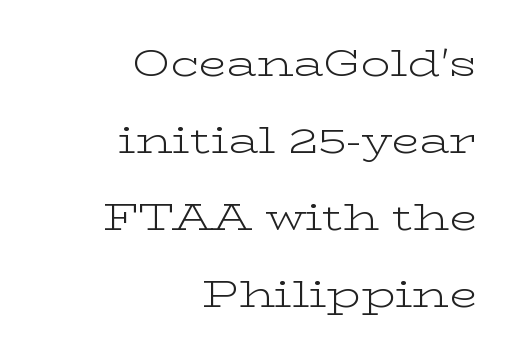
The image shows 37 px light, wide serif type, upright; set right-aligned, loose line spacing (2.08x), normal letter spacing, not underlined; low stroke contrast and a medium x-height.
